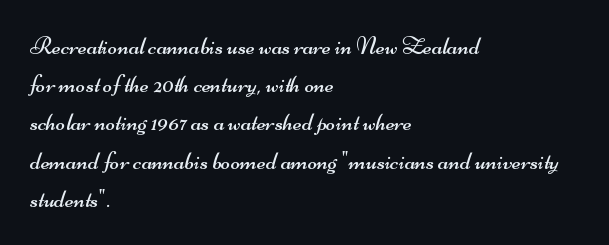
The image shows 25 px text type; set left-aligned, normal line spacing (1.53x), normal letter spacing, not underlined.
